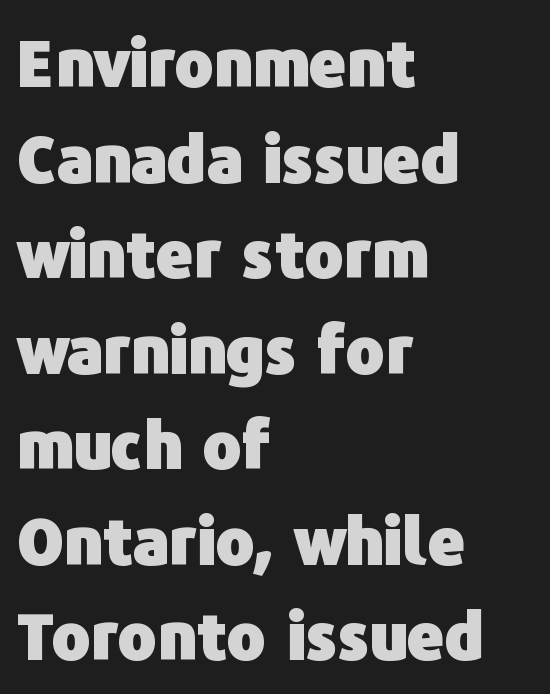
{"serif": "no", "italic": "no", "bold": "yes", "weight": "heavy", "width": "normal", "stroke_contrast": "low", "x_height": "medium", "monospaced": "no", "underline": "no", "align": "left", "line_spacing": "normal", "line_spacing_ratio": 1.47, "letter_spacing": "normal", "letter_spacing_em": 0.0, "glyph_px": 65}
